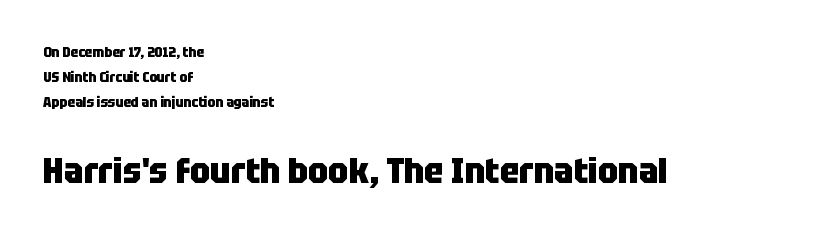
{"serif": "no", "italic": "no", "bold": "yes", "weight": "heavy", "width": "condensed", "stroke_contrast": "low", "x_height": "large", "monospaced": "no", "underline": "no", "align": "left", "line_spacing_ratio": 1.78, "letter_spacing": "normal", "letter_spacing_em": 0.0, "larger_block": "second", "size_ratio": 2.57, "glyph_px": 36}
